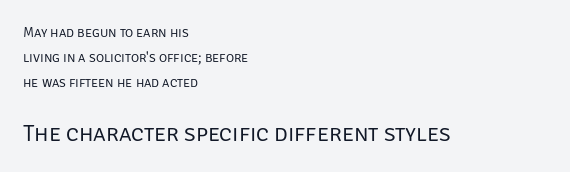
Q: Is the text bold? A: No.
Q: Is the text italic (slanted)? A: No, it is upright.
Q: Is the text underlined? A: No.
Q: How is the paragraph aligned? A: Left-aligned.
Q: Is the spacing between letters normal or unusually wide? A: Normal.
Q: Which block of text is set in a larger size, the first (top) or the second (bottom)? A: The second (bottom) one.
